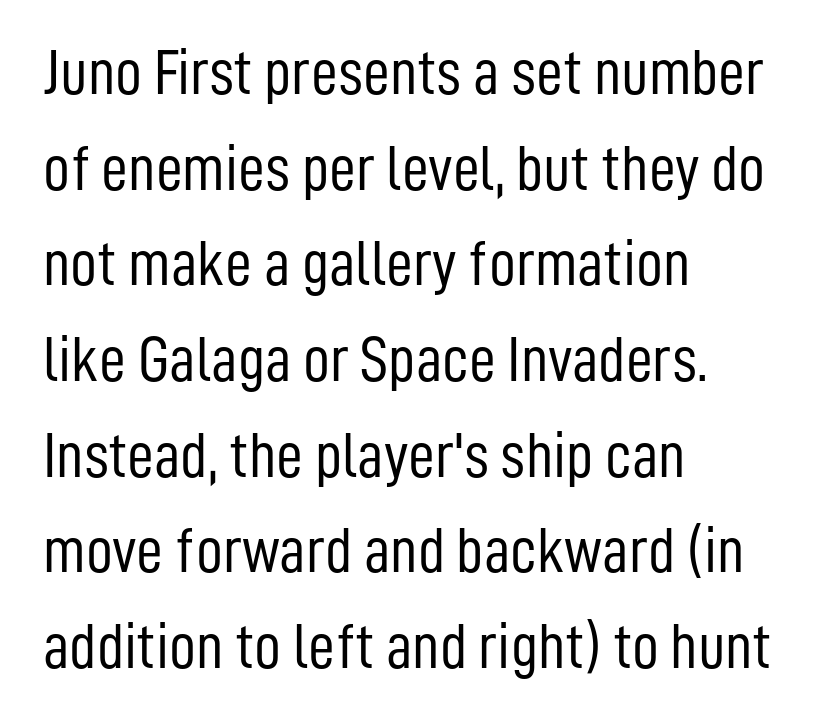
This sample uses a sans-serif face. These lines were composed using upright roman letters. Each line starts at the same left margin while the right side varies. The line-height multiplier appears to be the usual default.
